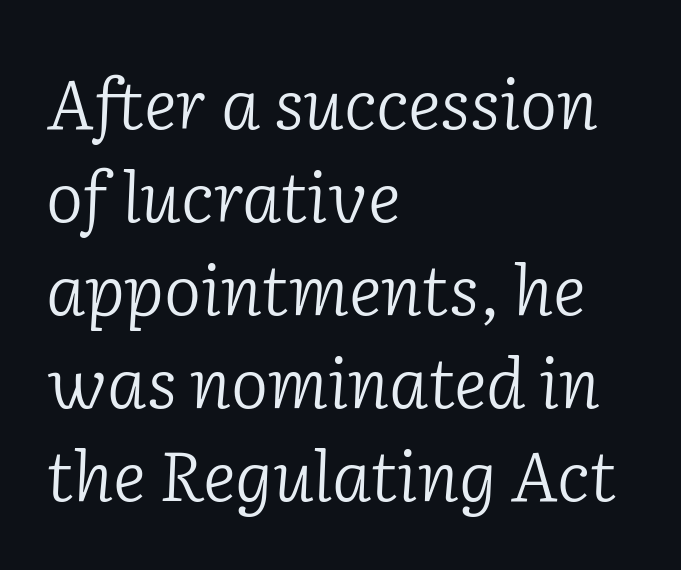
{"serif": "yes", "italic": "yes", "lean": "right", "slant_degrees": 2, "bold": "no", "weight": "light", "width": "normal", "stroke_contrast": "low", "x_height": "medium", "monospaced": "no", "underline": "no", "align": "left", "line_spacing": "normal", "line_spacing_ratio": 1.33, "letter_spacing": "normal", "letter_spacing_em": 0.0, "glyph_px": 70}
